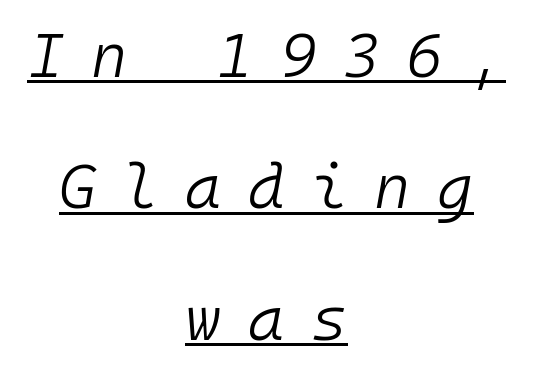
Q: Is the text bold? A: No.
Q: Is the text italic (slanted)? A: Yes, it leans right by about 10 degrees.
Q: Is the text underlined? A: Yes.
Q: How is the paragraph aligned? A: Centered.
Q: Is the spacing between letters normal or unusually wide? A: Unusually wide.
Q: Is the spacing between lines tight, normal or loose? A: Loose.
Q: Width (condensed, normal, or wide)? A: Normal.
Q: Stroke contrast? A: Low.
Q: x-height? A: Medium.
Q: Monospaced? A: Yes.
